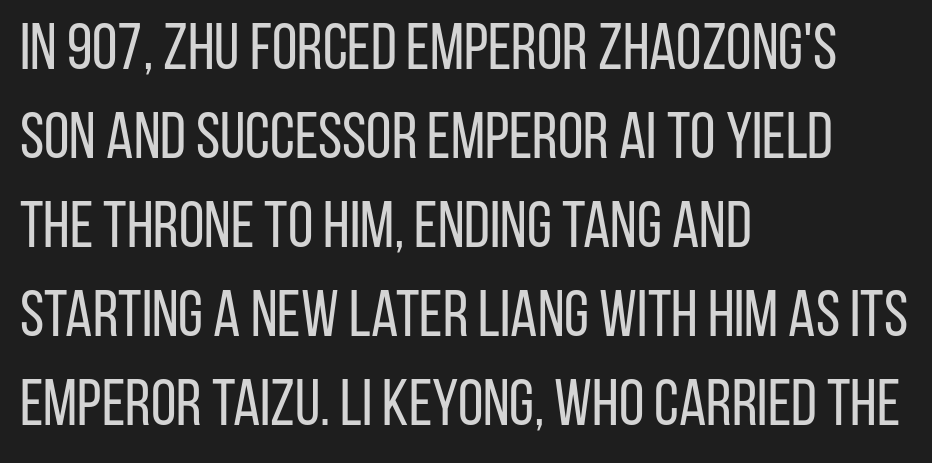
All the whitespace from short lines collects on the right. Horizontal bands of white between lines are of average thickness. Looks like regular typesetting: each glyph gets only the width it needs. The passage shown is not bold in any degree.
